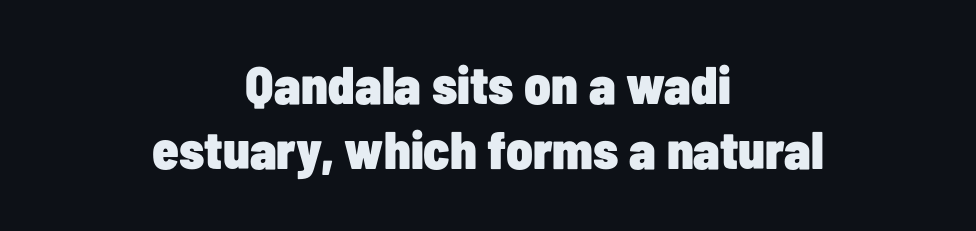
{"serif": "no", "italic": "no", "bold": "yes", "weight": "heavy", "width": "condensed", "stroke_contrast": "low", "x_height": "medium", "monospaced": "no", "underline": "no", "align": "center", "line_spacing_ratio": 1.22, "letter_spacing": "normal", "letter_spacing_em": 0.0, "glyph_px": 53}
